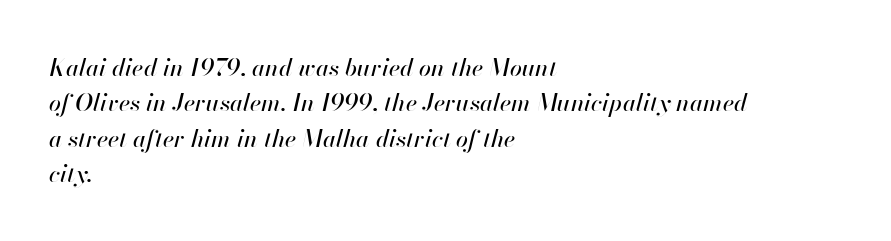
{"italic": "yes", "lean": "right", "slant_degrees": 13, "underline": "no", "align": "left", "line_spacing": "normal", "line_spacing_ratio": 1.47, "letter_spacing": "normal", "letter_spacing_em": 0.0, "glyph_px": 24}
